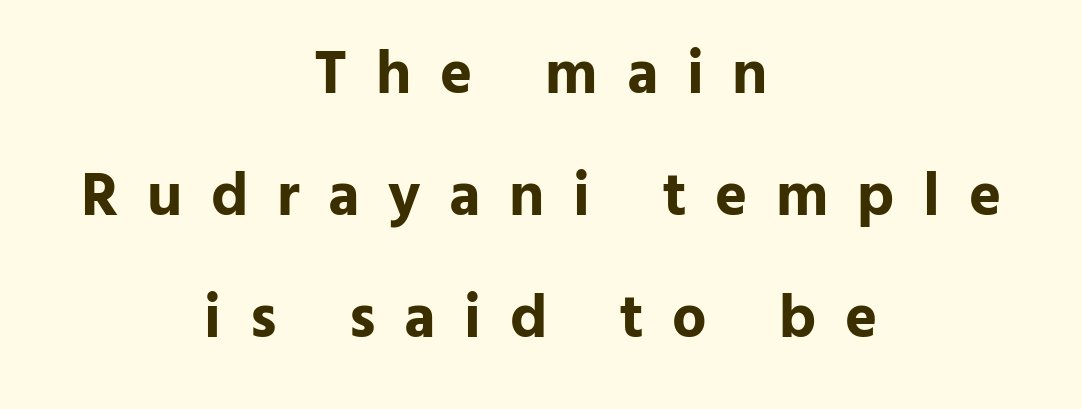
Each new line begins a long way beneath the previous one. The axis of the letterforms is exactly vertical. Looks like regular typesetting: each glyph gets only the width it needs. Words appear elongated and porous because spacing is wide. Beneath every word, the page is bare. Every letter is thick-stroked: bold, no question.
